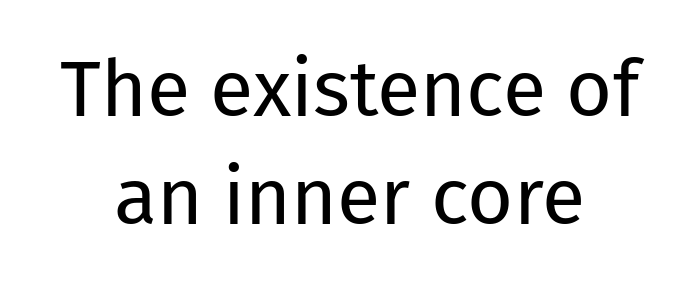
Q: Is the text bold? A: No.
Q: Is the text italic (slanted)? A: No, it is upright.
Q: Is the typeface a serif or a sans-serif typeface? A: Sans-serif.
Q: Is the text underlined? A: No.
Q: How is the paragraph aligned? A: Centered.
Q: Is the spacing between letters normal or unusually wide? A: Normal.
Q: Is the spacing between lines tight, normal or loose? A: Normal.
Q: Width (condensed, normal, or wide)? A: Normal.
Q: Stroke contrast? A: Low.
Q: x-height? A: Medium.
Q: Monospaced? A: No.
